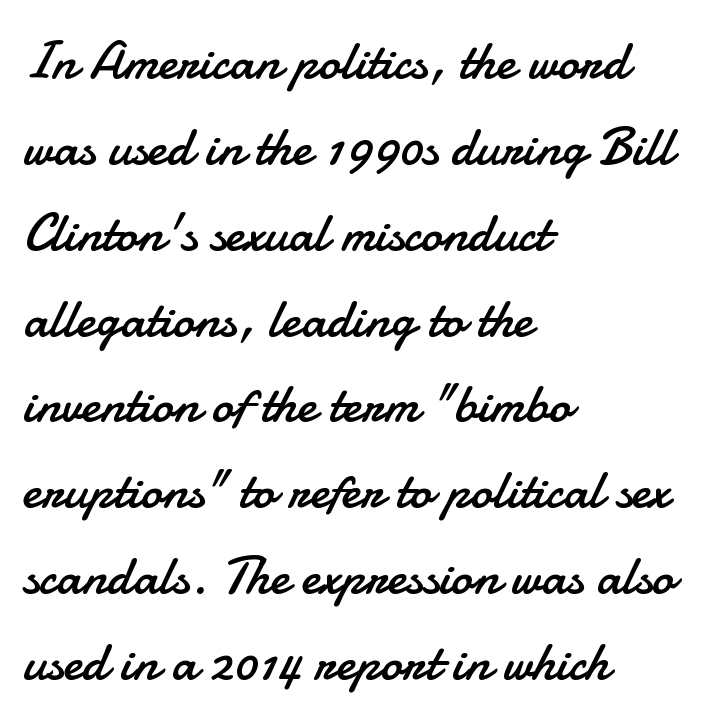
The image shows 54 px regular-weight sans-serif type; set left-aligned, normal line spacing (1.59x), normal letter spacing, not underlined; low stroke contrast and a small x-height.
